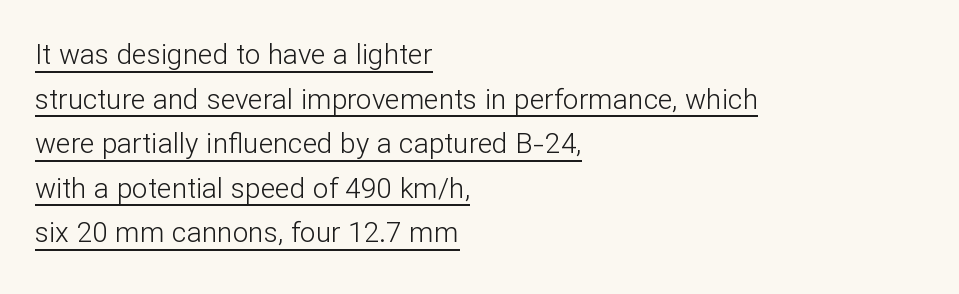
The image shows 28 px light sans-serif type, upright; set left-aligned, normal line spacing (1.59x), normal letter spacing, underlined; low stroke contrast and a medium x-height.
